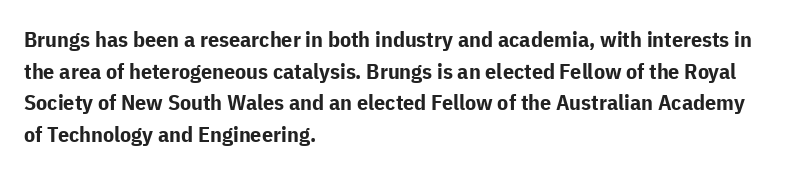
{"italic": "no", "bold": "yes", "underline": "no", "align": "left", "line_spacing": "normal", "line_spacing_ratio": 1.44, "letter_spacing": "normal", "letter_spacing_em": 0.0, "glyph_px": 22}
